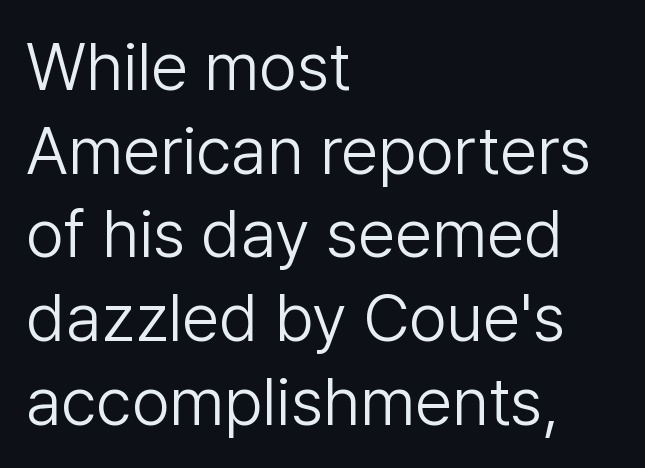
{"serif": "no", "italic": "no", "bold": "no", "weight": "light", "width": "normal", "stroke_contrast": "low", "x_height": "medium", "monospaced": "no", "underline": "no", "align": "left", "line_spacing": "normal", "line_spacing_ratio": 1.25, "letter_spacing": "normal", "letter_spacing_em": 0.0, "glyph_px": 67}
